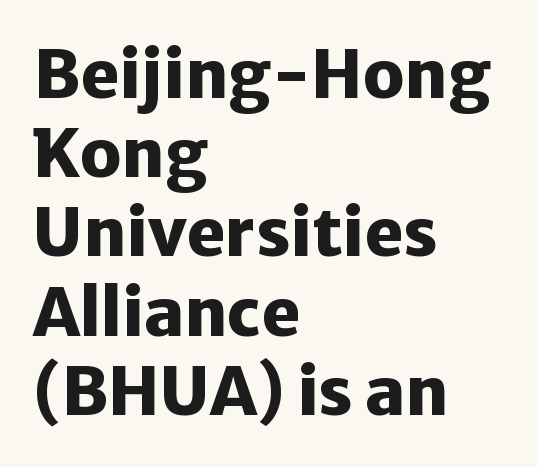
The image shows 66 px heavy sans-serif type, upright; set left-aligned, line spacing 1.2x, normal letter spacing, not underlined; low stroke contrast and a medium x-height.
